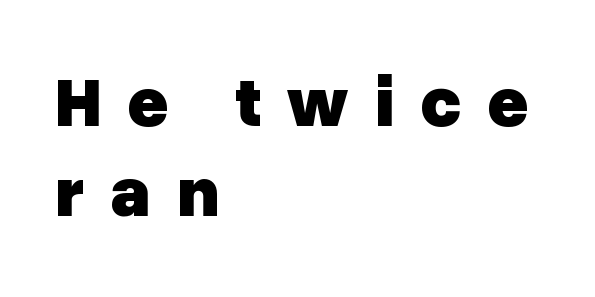
Q: Is the text bold? A: Yes.
Q: Is the text italic (slanted)? A: No, it is upright.
Q: Is the typeface a serif or a sans-serif typeface? A: Sans-serif.
Q: Is the text underlined? A: No.
Q: How is the paragraph aligned? A: Left-aligned.
Q: Is the spacing between letters normal or unusually wide? A: Unusually wide.
Q: Is the spacing between lines tight, normal or loose? A: Normal.
Q: Width (condensed, normal, or wide)? A: Normal.
Q: Stroke contrast? A: Low.
Q: x-height? A: Medium.
Q: Monospaced? A: No.
